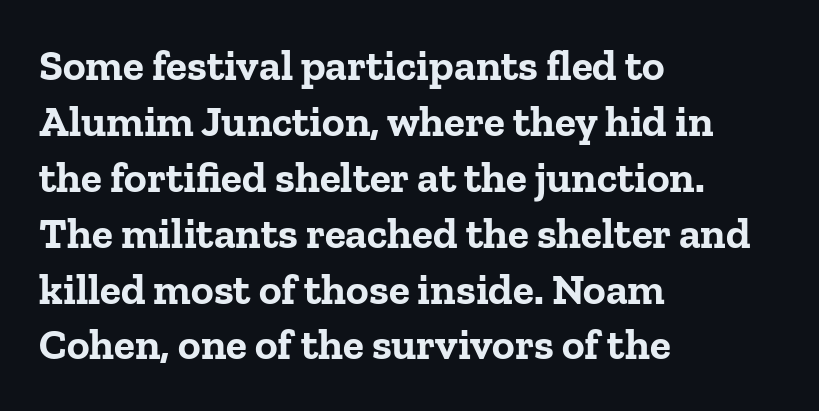
The image shows 43 px bold serif type, upright; set left-aligned, normal line spacing (1.3x), normal letter spacing, not underlined; low stroke contrast and a medium x-height.
